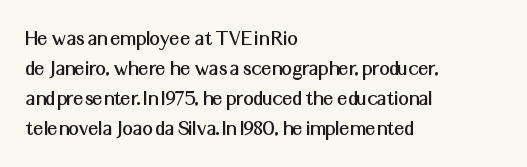
{"italic": "no", "underline": "no", "align": "left", "line_spacing": "normal", "line_spacing_ratio": 1.31, "letter_spacing": "normal", "letter_spacing_em": 0.0, "glyph_px": 23}
